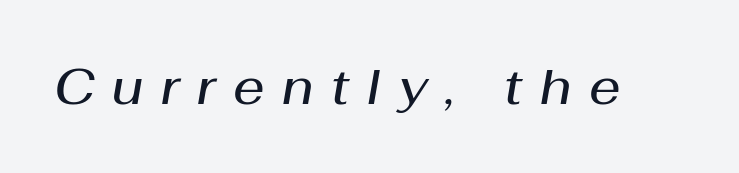
The image shows 49 px semibold type, italic (leaning right); set unusually wide letter spacing (+0.36 em), not underlined; medium stroke contrast and a medium x-height.
